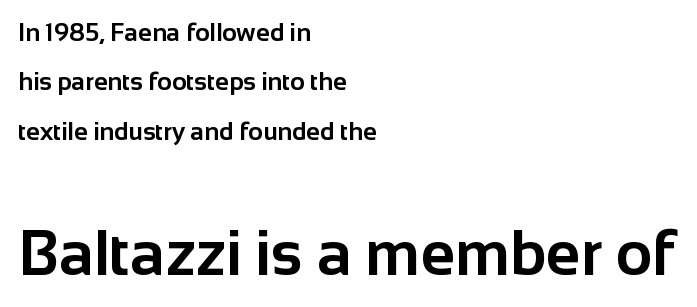
The letters are bold, with thick, heavy strokes. Rows of type keep a wide berth in the vertical direction. The face used here is a sans, in the tradition of grotesques and geometrics. Reading down the block, your eye returns to a fixed left position each line. In terms of posture, this sample is upright. Note: smaller setting up top, larger setting below.
